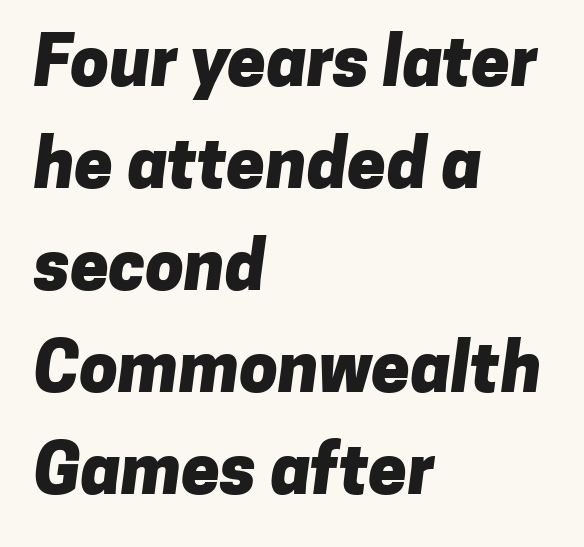
{"serif": "no", "bold": "yes", "weight": "heavy", "width": "normal", "stroke_contrast": "low", "x_height": "medium", "monospaced": "no", "underline": "no", "align": "left", "line_spacing": "normal", "line_spacing_ratio": 1.48, "letter_spacing": "normal", "letter_spacing_em": 0.0, "glyph_px": 69}
